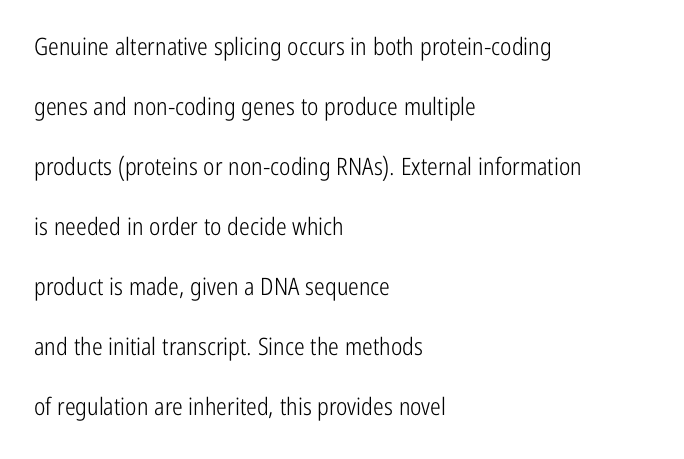
The image shows 24 px text type, upright; set left-aligned, loose line spacing (2.5x), normal letter spacing, not underlined.
